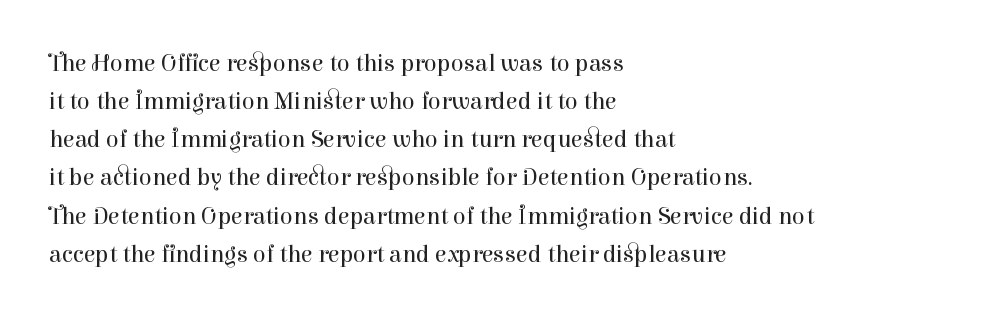
Q: Is the text bold? A: No.
Q: Is the text italic (slanted)? A: No, it is upright.
Q: Is the text underlined? A: No.
Q: How is the paragraph aligned? A: Left-aligned.
Q: Is the spacing between letters normal or unusually wide? A: Normal.
Q: Is the spacing between lines tight, normal or loose? A: Normal.
